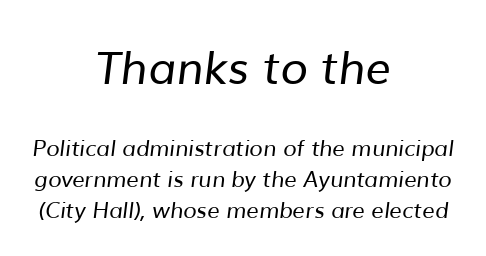
Stroke mass is kept to a normal reading level or below. Look at the bottom of the vertical strokes: they stop flat, with no serifs. Has an underline been added? It has not. Is this a fixed-width face? No — the glyphs have proportional, varying widths. Inter-character spacing is left at the font's built-in metrics. Centered paragraph, ragged on both sides.
